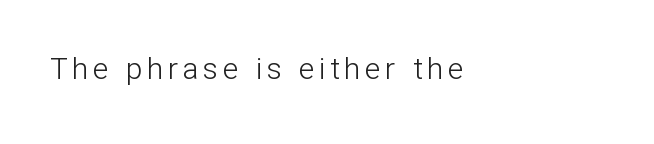
{"serif": "no", "italic": "no", "bold": "no", "weight": "light", "width": "normal", "stroke_contrast": "low", "x_height": "medium", "monospaced": "no", "underline": "no", "align": "left", "glyph_px": 30}
